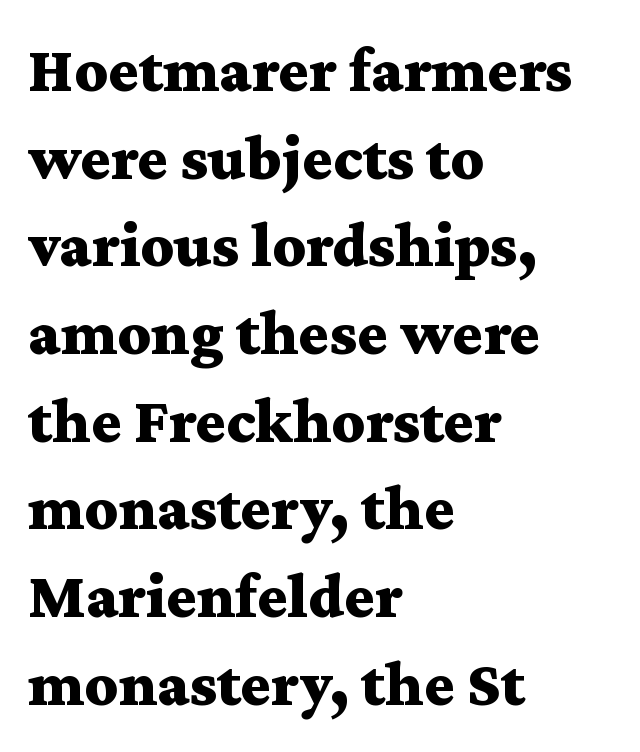
{"serif": "yes", "italic": "no", "bold": "yes", "weight": "bold", "width": "wide", "stroke_contrast": "medium", "x_height": "medium", "monospaced": "no", "underline": "no", "align": "left", "line_spacing": "normal", "line_spacing_ratio": 1.37, "letter_spacing": "normal", "letter_spacing_em": 0.0, "glyph_px": 64}
